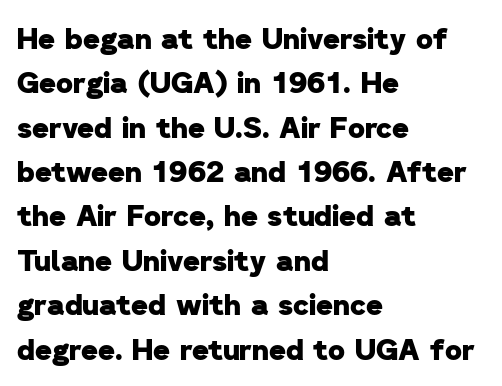
Q: Is the text bold? A: Yes.
Q: Is the typeface a serif or a sans-serif typeface? A: Sans-serif.
Q: Is the text underlined? A: No.
Q: How is the paragraph aligned? A: Left-aligned.
Q: Is the spacing between letters normal or unusually wide? A: Normal.
Q: Is the spacing between lines tight, normal or loose? A: Normal.
Q: Width (condensed, normal, or wide)? A: Normal.
Q: Stroke contrast? A: Low.
Q: x-height? A: Medium.
Q: Monospaced? A: No.
